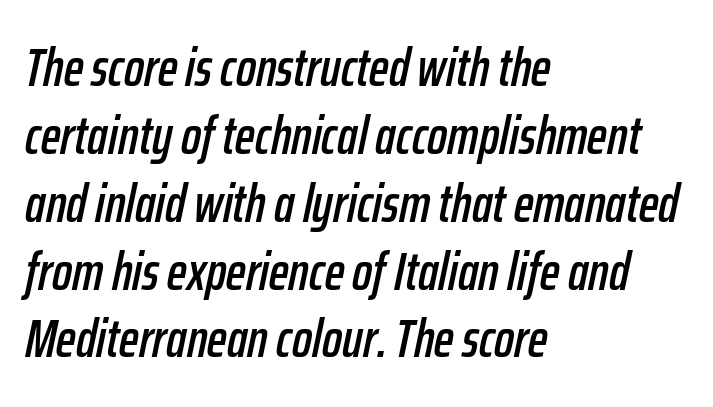
{"italic": "yes", "lean": "right", "slant_degrees": 12, "width": "condensed", "stroke_contrast": "low", "x_height": "medium", "monospaced": "no", "underline": "no", "align": "left", "line_spacing": "normal", "line_spacing_ratio": 1.28, "letter_spacing": "normal", "letter_spacing_em": 0.0, "glyph_px": 53}
